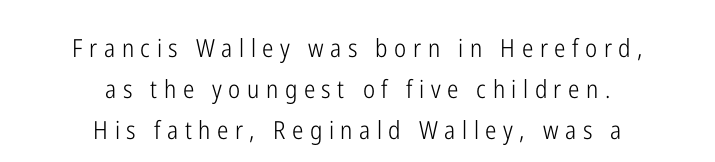
{"italic": "no", "bold": "no", "underline": "no", "align": "center", "line_spacing": "normal", "line_spacing_ratio": 1.64, "letter_spacing": "wide", "letter_spacing_em": 0.26, "glyph_px": 25}
